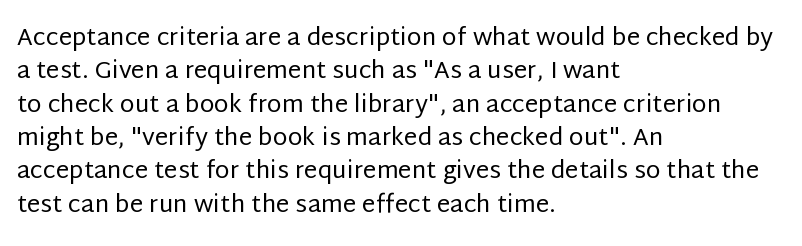
{"italic": "no", "bold": "no", "underline": "no", "align": "left", "line_spacing": "normal", "line_spacing_ratio": 1.39, "letter_spacing": "normal", "letter_spacing_em": 0.0, "glyph_px": 24}
